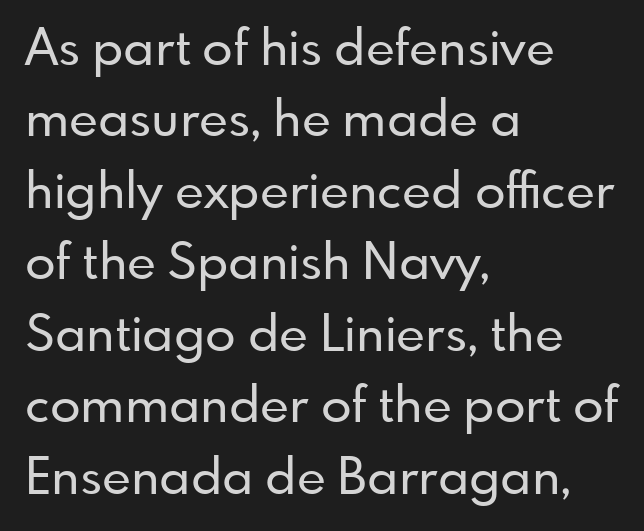
The image shows 50 px sans-serif type, upright; set left-aligned, normal line spacing (1.43x), normal letter spacing, not underlined; low stroke contrast and a small x-height.
